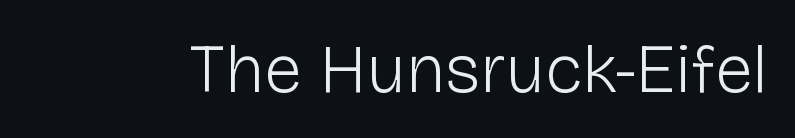
{"serif": "no", "italic": "no", "bold": "no", "weight": "light", "width": "normal", "stroke_contrast": "low", "x_height": "medium", "monospaced": "no", "underline": "no", "letter_spacing": "normal", "letter_spacing_em": 0.0, "glyph_px": 69}
